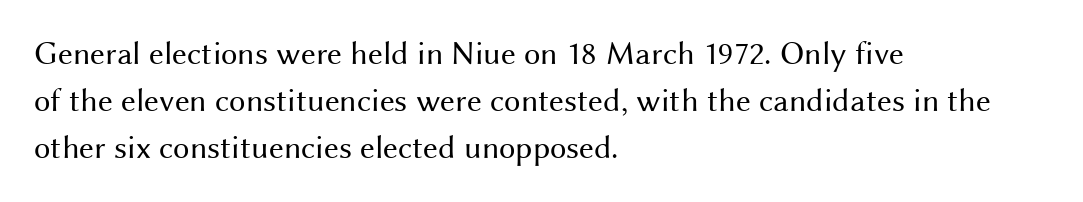
How are the letters spaced? Ordinarily, with no added tracking. Quick note: interline space is typical. Is this a heavy cut? Hardly; it is regular or lighter. The rendering uses natural spacing where letterforms have individual widths.
